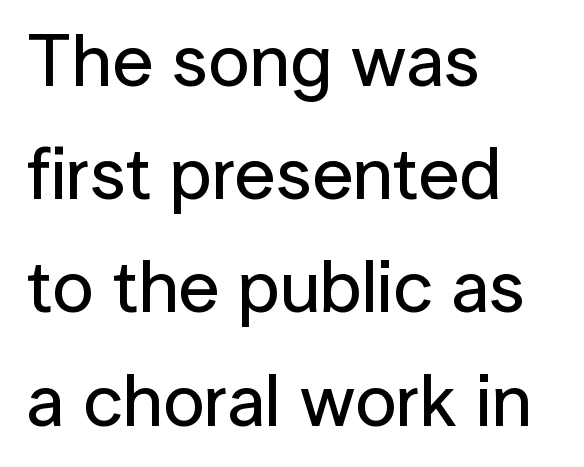
{"serif": "no", "italic": "no", "width": "normal", "stroke_contrast": "low", "x_height": "medium", "monospaced": "no", "underline": "no", "align": "left", "line_spacing": "normal", "line_spacing_ratio": 1.53, "letter_spacing": "normal", "letter_spacing_em": 0.0, "glyph_px": 74}
